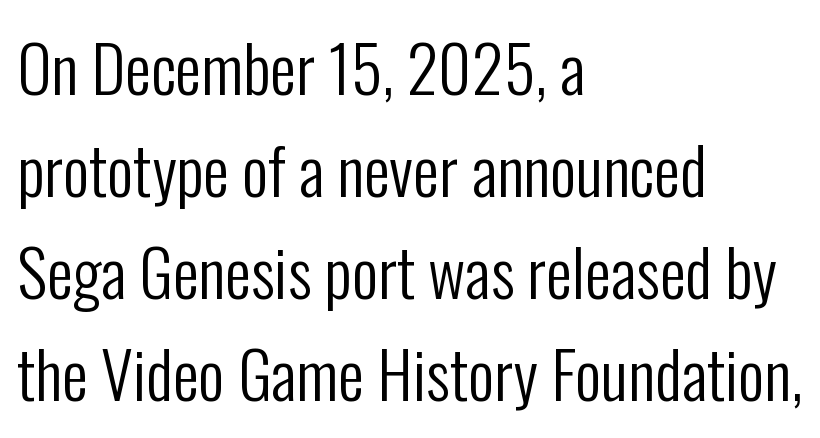
Q: Is the text bold? A: No.
Q: Is the text italic (slanted)? A: No, it is upright.
Q: Is the typeface a serif or a sans-serif typeface? A: Sans-serif.
Q: Is the text underlined? A: No.
Q: How is the paragraph aligned? A: Left-aligned.
Q: Is the spacing between letters normal or unusually wide? A: Normal.
Q: Is the spacing between lines tight, normal or loose? A: Normal.
Q: Width (condensed, normal, or wide)? A: Condensed.
Q: Stroke contrast? A: Low.
Q: x-height? A: Medium.
Q: Monospaced? A: No.
